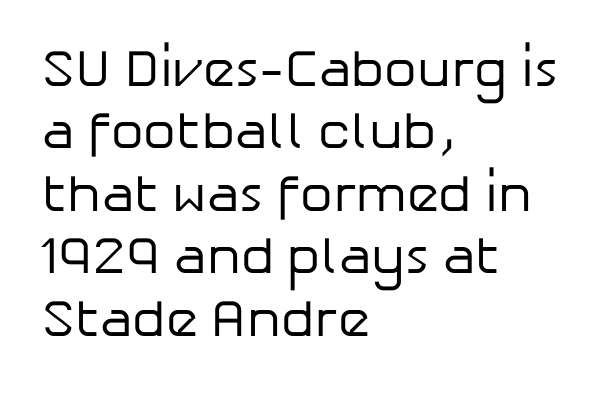
Q: Is the text bold? A: No.
Q: Is the text italic (slanted)? A: No, it is upright.
Q: Is the typeface a serif or a sans-serif typeface? A: Sans-serif.
Q: Is the text underlined? A: No.
Q: How is the paragraph aligned? A: Left-aligned.
Q: Is the spacing between letters normal or unusually wide? A: Normal.
Q: Width (condensed, normal, or wide)? A: Normal.
Q: Stroke contrast? A: Low.
Q: x-height? A: Medium.
Q: Monospaced? A: No.
